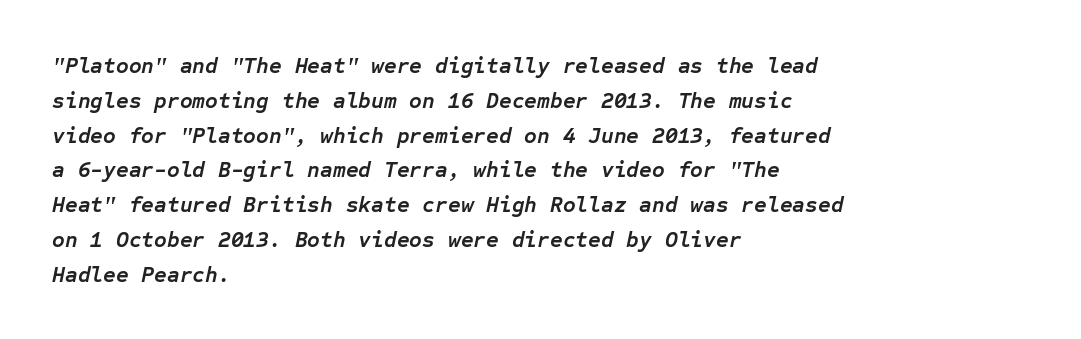
Inter-character spacing is left at the font's built-in metrics. Designer's note — italics engaged. Plenty of ink on the page — the face is bold. Line starts are locked; line ends wander. Glance below the letters and you will spot only blank space.
